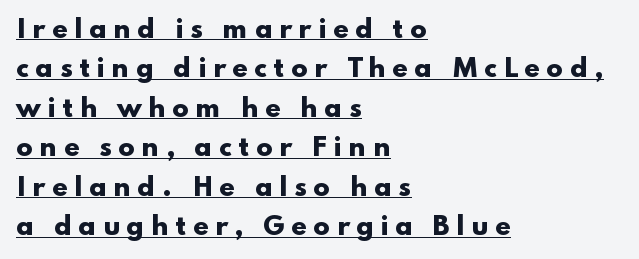
{"italic": "no", "bold": "yes", "underline": "yes", "align": "left", "line_spacing": "normal", "line_spacing_ratio": 1.58, "letter_spacing": "wide", "letter_spacing_em": 0.25, "glyph_px": 25}
